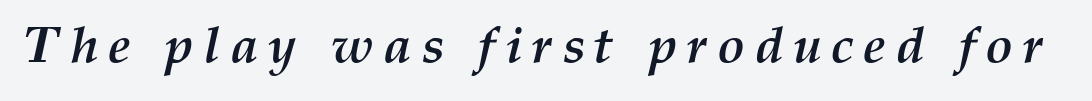
Q: Is the text bold? A: Yes.
Q: Is the text italic (slanted)? A: Yes, it leans right by about 12 degrees.
Q: Is the text underlined? A: No.
Q: Width (condensed, normal, or wide)? A: Normal.
Q: Stroke contrast? A: Medium.
Q: x-height? A: Medium.
Q: Monospaced? A: No.
